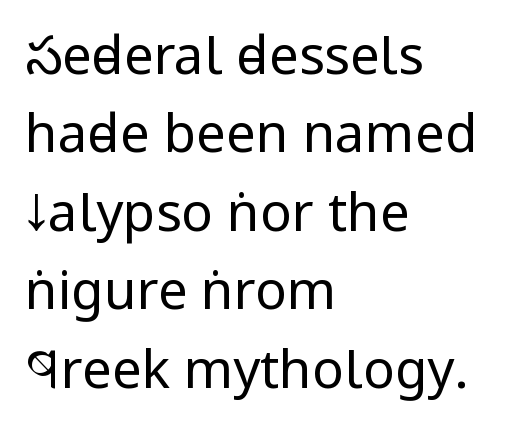
The image shows 53 px regular-weight, condensed sans-serif type, upright; set left-aligned, normal line spacing (1.48x), normal letter spacing, not underlined; low stroke contrast and a large x-height.
